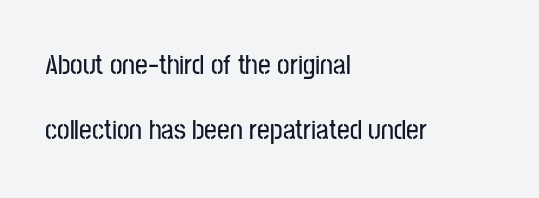
Q: Is the text italic (slanted)? A: No, it is upright.
Q: Is the typeface a serif or a sans-serif typeface? A: Sans-serif.
Q: Is the text underlined? A: No.
Q: How is the paragraph aligned? A: Left-aligned.
Q: Is the spacing between letters normal or unusually wide? A: Normal.
Q: Is the spacing between lines tight, normal or loose? A: Loose.
Q: Width (condensed, normal, or wide)? A: Condensed.
Q: Stroke contrast? A: Low.
Q: x-height? A: Medium.
Q: Monospaced? A: No.
